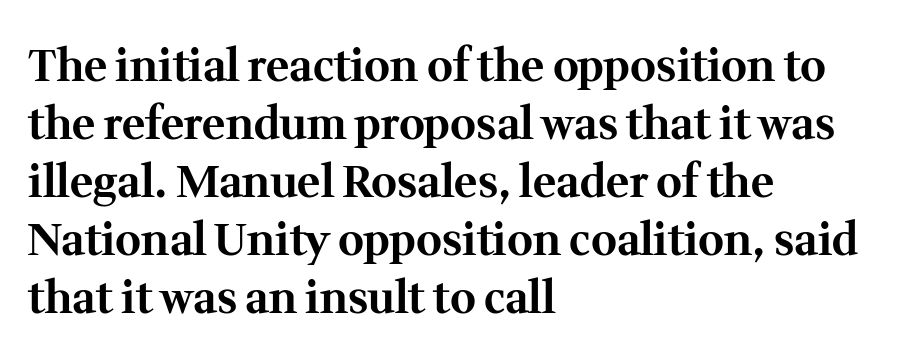
Q: Is the text bold? A: Yes.
Q: Is the text italic (slanted)? A: No, it is upright.
Q: Is the typeface a serif or a sans-serif typeface? A: Serif.
Q: Is the text underlined? A: No.
Q: How is the paragraph aligned? A: Left-aligned.
Q: Is the spacing between letters normal or unusually wide? A: Normal.
Q: Is the spacing between lines tight, normal or loose? A: Normal.
Q: Width (condensed, normal, or wide)? A: Normal.
Q: Stroke contrast? A: Medium.
Q: x-height? A: Medium.
Q: Monospaced? A: No.
